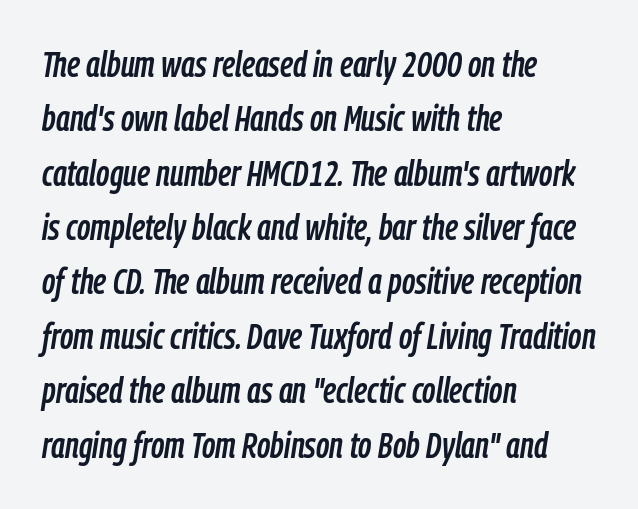
{"italic": "yes", "lean": "right", "slant_degrees": 9, "width": "condensed", "stroke_contrast": "low", "x_height": "medium", "monospaced": "no", "underline": "no", "align": "left", "line_spacing": "normal", "line_spacing_ratio": 1.51, "letter_spacing": "normal", "letter_spacing_em": 0.0, "glyph_px": 36}
